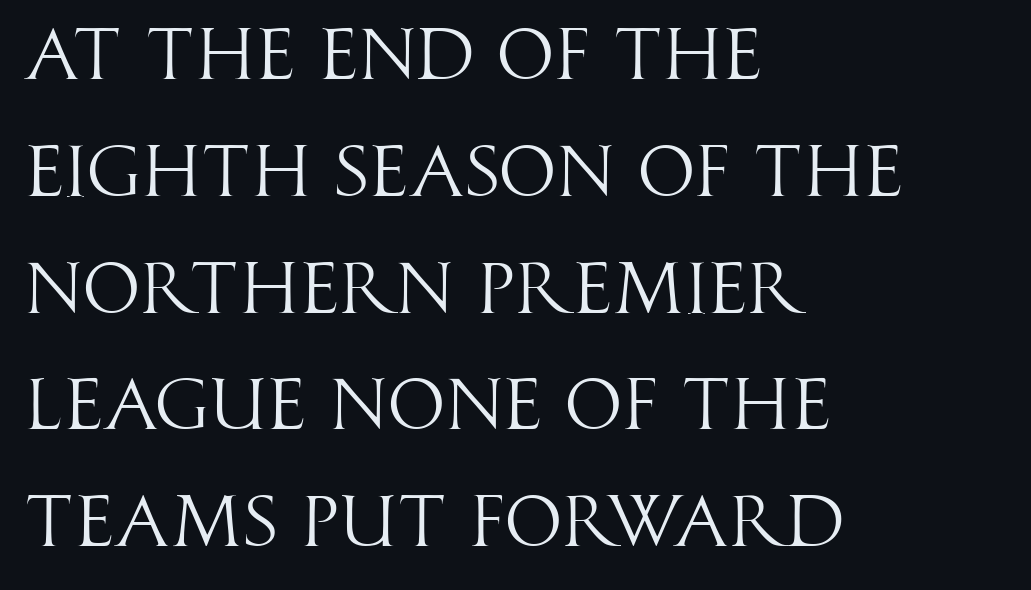
The image shows 73 px light, condensed sans-serif type, upright; set left-aligned, normal line spacing (1.6x), normal letter spacing, not underlined; high stroke contrast and a large x-height.
